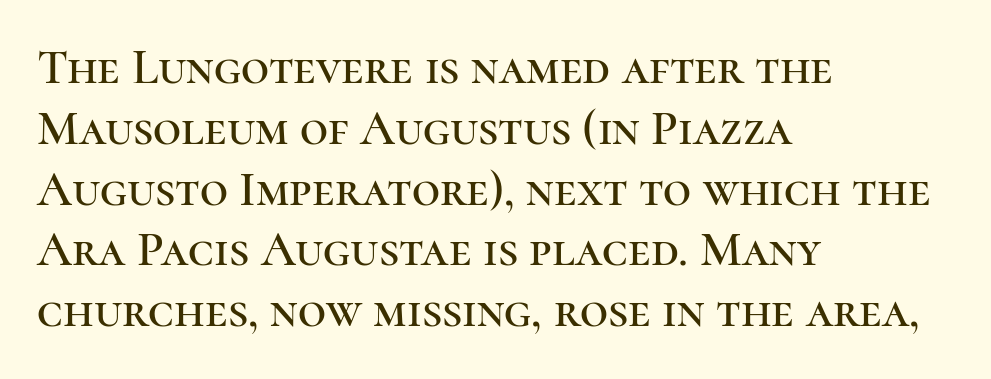
{"serif": "yes", "italic": "no", "width": "normal", "stroke_contrast": "high", "x_height": "medium", "monospaced": "no", "underline": "no", "align": "left", "line_spacing_ratio": 1.24, "letter_spacing": "normal", "letter_spacing_em": 0.0, "glyph_px": 49}
